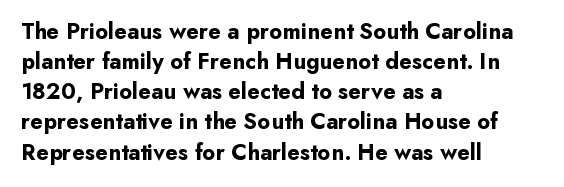
Q: Is the text bold? A: Yes.
Q: Is the text italic (slanted)? A: No, it is upright.
Q: Is the text underlined? A: No.
Q: How is the paragraph aligned? A: Left-aligned.
Q: Is the spacing between letters normal or unusually wide? A: Normal.
Q: Is the spacing between lines tight, normal or loose? A: Normal.
